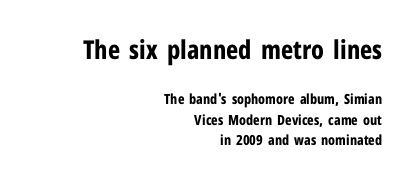
Q: Is the text bold? A: Yes.
Q: Is the text italic (slanted)? A: No, it is upright.
Q: Is the text underlined? A: No.
Q: How is the paragraph aligned? A: Right-aligned.
Q: Is the spacing between letters normal or unusually wide? A: Normal.
Q: Is the spacing between lines tight, normal or loose? A: Normal.
Q: Which block of text is set in a larger size, the first (top) or the second (bottom)? A: The first (top) one.
